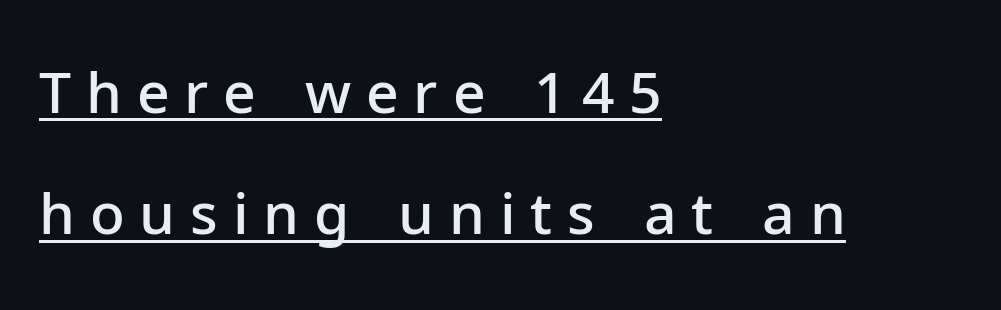
Compared with typical paragraphs, the rows here are farther apart. No feet cap the strokes, marking this as sans-serif type. The tracking reads as deliberately expanded to a designer's eye. The lines in this sample share a left origin and differ only in where they stop. Tall strokes in this sample are plumb rather than angled. This is moderately heavy type, rendered in semibold.
